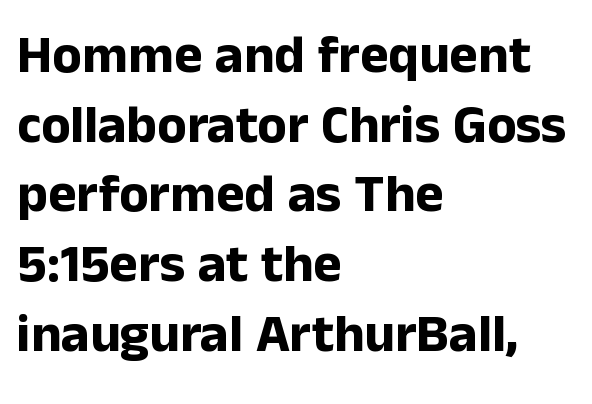
Words float on clear page, feet unadorned. The designer went with a sans here, leaving each stem footless. Summary of weight: heavy, a full bold. Compared with a centered layout, this one pins lines to the left instead.
